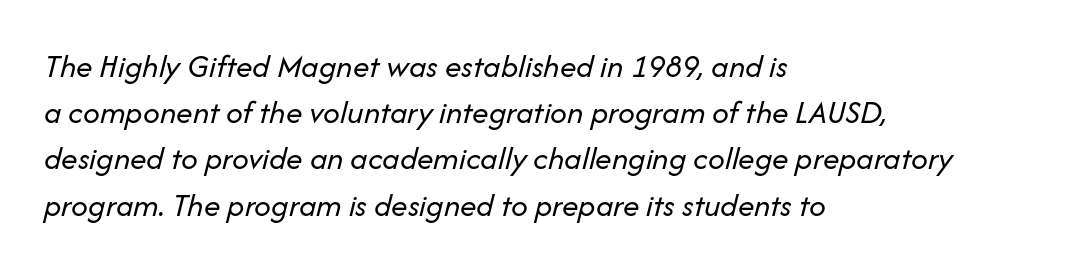
Does extra space separate the letters? No, they use regular spacing. The letters are slanted; this is an italic face. Heaviness? Minimal to ordinary, like unemphasized prose. Proportional: the letters do not fall into vertical columns. Honestly, the row spacing looks completely unremarkable. Descender tails drop into unmarked territory.
